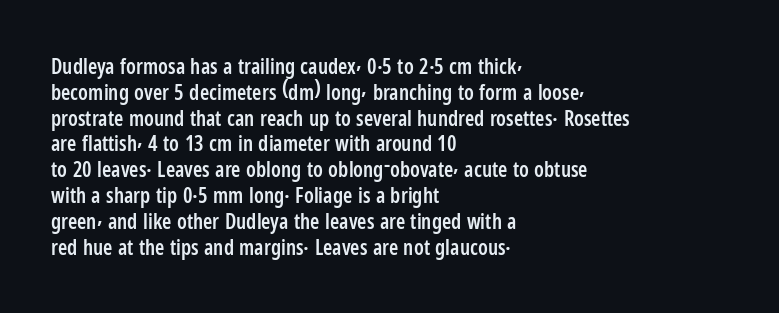
Weight: semibold (demi). Clear beneath every line of the passage. Nothing unusual about the tracking: characters are spaced as the font intends. Notice how the stems are strictly vertical — no italics here. This sample is left-justified, so line endings fall wherever the words run out.
